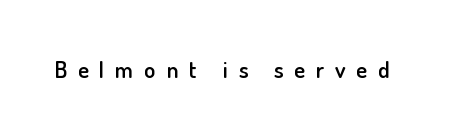
{"italic": "no", "bold": "semi", "underline": "no", "letter_spacing": "wide", "letter_spacing_em": 0.47, "glyph_px": 23}
